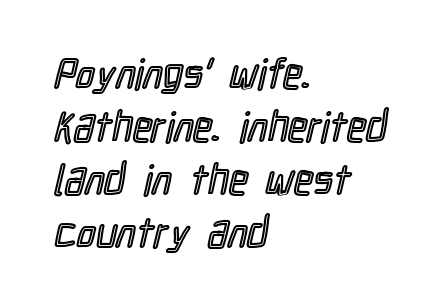
Q: Is the text italic (slanted)? A: Yes.
Q: Is the text underlined? A: No.
Q: How is the paragraph aligned? A: Left-aligned.
Q: Is the spacing between letters normal or unusually wide? A: Normal.
Q: Is the spacing between lines tight, normal or loose? A: Normal.
Q: Width (condensed, normal, or wide)? A: Condensed.
Q: x-height? A: Medium.
Q: Monospaced? A: No.
